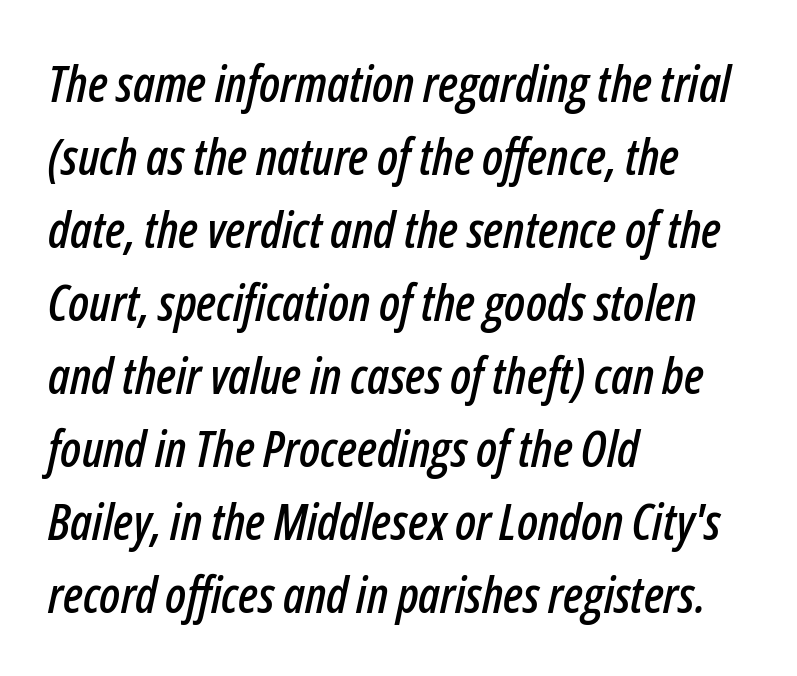
{"italic": "yes", "lean": "right", "slant_degrees": 12, "width": "condensed", "stroke_contrast": "low", "x_height": "medium", "monospaced": "no", "underline": "no", "align": "left", "line_spacing": "normal", "line_spacing_ratio": 1.46, "letter_spacing": "normal", "letter_spacing_em": 0.0, "glyph_px": 50}
